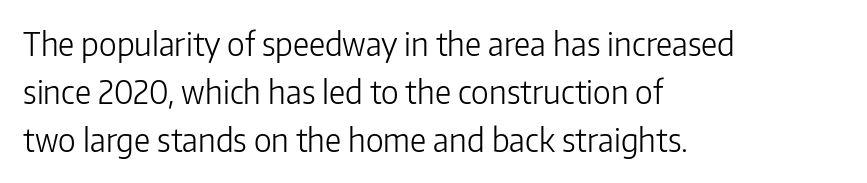
{"serif": "no", "italic": "no", "bold": "no", "weight": "light", "width": "normal", "stroke_contrast": "low", "x_height": "medium", "monospaced": "no", "underline": "no", "align": "left", "line_spacing": "normal", "line_spacing_ratio": 1.5, "letter_spacing": "normal", "letter_spacing_em": 0.0, "glyph_px": 32}
